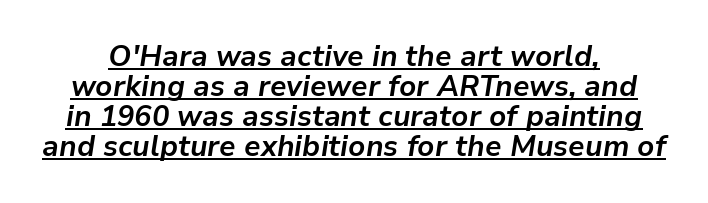
The image shows 29 px bold type, italic (leaning right); set tight line spacing (1.03x), normal letter spacing, underlined; low stroke contrast and a medium x-height.
